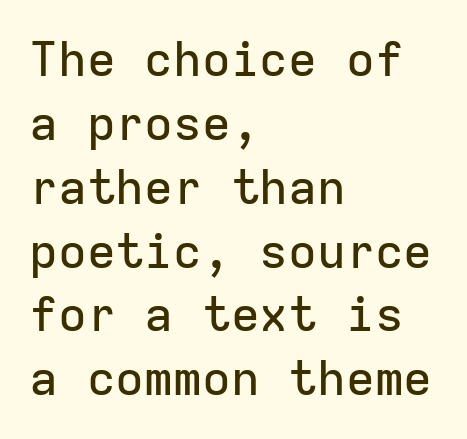
{"serif": "no", "italic": "no", "width": "normal", "stroke_contrast": "low", "x_height": "medium", "monospaced": "yes", "underline": "no", "align": "left", "line_spacing": "normal", "line_spacing_ratio": 1.33, "letter_spacing": "normal", "letter_spacing_em": 0.0, "glyph_px": 48}
